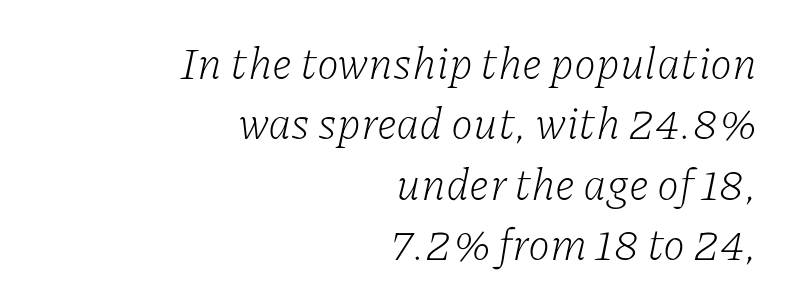
Q: Is the text bold? A: No.
Q: Is the text italic (slanted)? A: Yes, it leans right by about 11 degrees.
Q: Is the typeface a serif or a sans-serif typeface? A: Serif.
Q: Is the text underlined? A: No.
Q: How is the paragraph aligned? A: Right-aligned.
Q: Is the spacing between letters normal or unusually wide? A: Normal.
Q: Is the spacing between lines tight, normal or loose? A: Normal.
Q: Width (condensed, normal, or wide)? A: Normal.
Q: Stroke contrast? A: Low.
Q: x-height? A: Medium.
Q: Monospaced? A: No.
